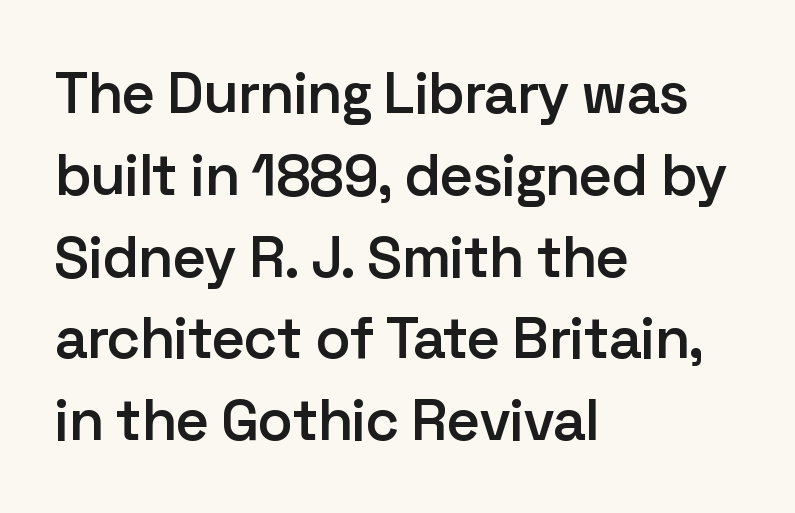
The image shows 58 px semibold sans-serif type, upright; set left-aligned, normal line spacing (1.41x), normal letter spacing, not underlined; low stroke contrast and a medium x-height.
